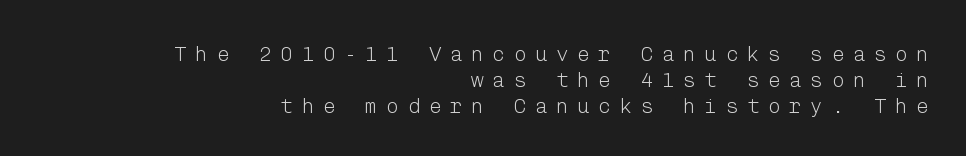
Posture: upright roman. The lines are quadded right. The letters are spread apart with noticeably loose tracking. Each row of text sits above clean, open space. The cut favours lightness, reaching ordinary text weight at its darkest.
